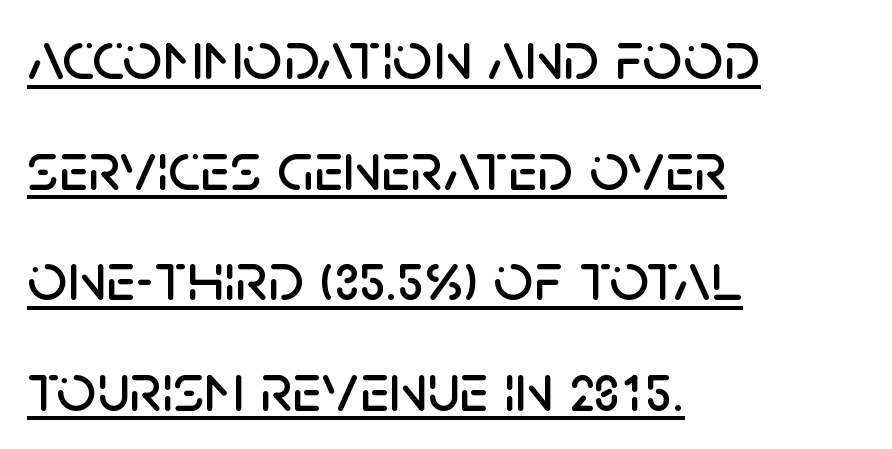
The image shows 70 px sans-serif type, upright; set left-aligned, normal line spacing (1.58x), normal letter spacing, underlined; low stroke contrast and a large x-height.
